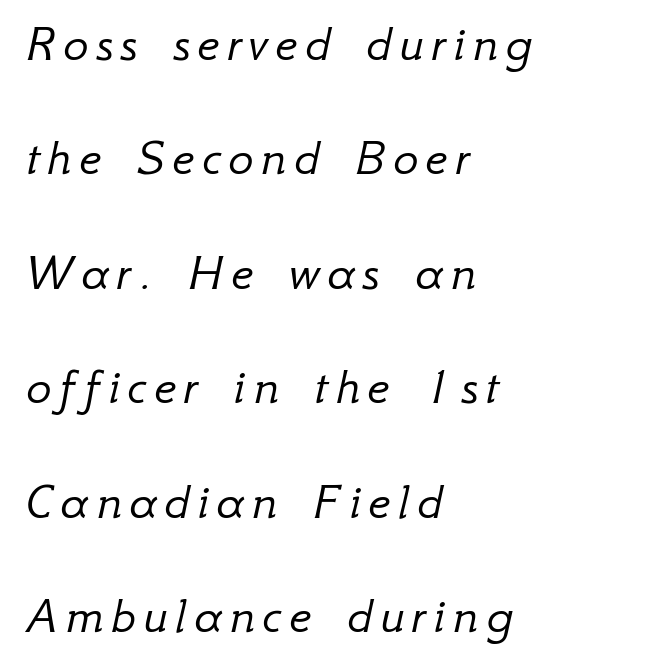
The image shows 53 px light type, italic (leaning right); set left-aligned, loose line spacing (2.16x), not underlined; low stroke contrast and a small x-height.
